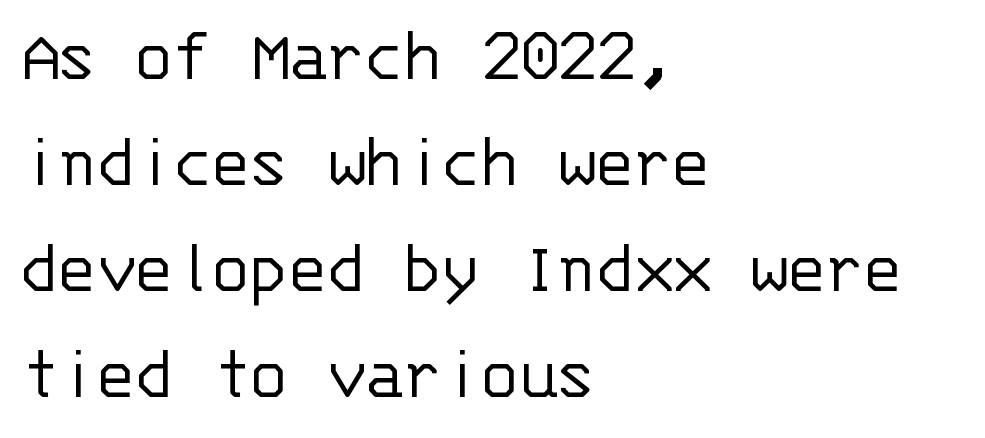
Q: Is the text bold? A: No.
Q: Is the text italic (slanted)? A: No, it is upright.
Q: Is the typeface a serif or a sans-serif typeface? A: Sans-serif.
Q: Is the text underlined? A: No.
Q: How is the paragraph aligned? A: Left-aligned.
Q: Is the spacing between letters normal or unusually wide? A: Normal.
Q: Is the spacing between lines tight, normal or loose? A: Normal.
Q: Width (condensed, normal, or wide)? A: Normal.
Q: Stroke contrast? A: Low.
Q: x-height? A: Large.
Q: Monospaced? A: Yes.
